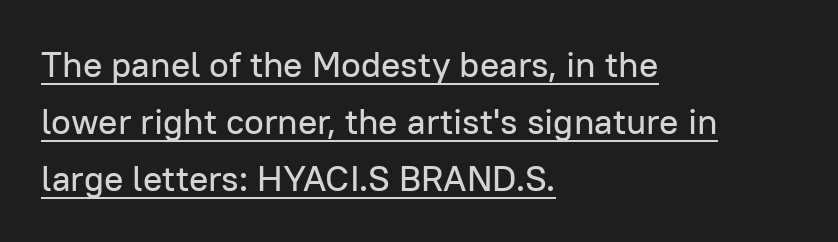
Q: Is the text italic (slanted)? A: No, it is upright.
Q: Is the typeface a serif or a sans-serif typeface? A: Sans-serif.
Q: Is the text underlined? A: Yes.
Q: How is the paragraph aligned? A: Left-aligned.
Q: Is the spacing between letters normal or unusually wide? A: Normal.
Q: Is the spacing between lines tight, normal or loose? A: Normal.
Q: Width (condensed, normal, or wide)? A: Normal.
Q: Stroke contrast? A: Low.
Q: x-height? A: Medium.
Q: Monospaced? A: No.
